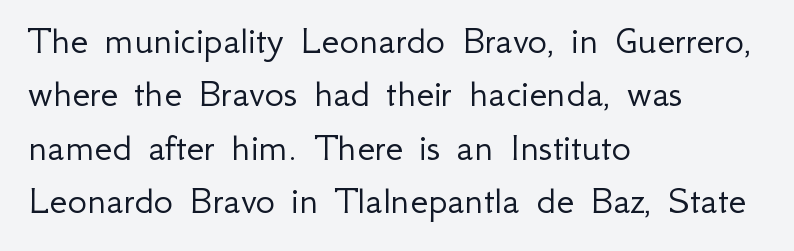
Q: Is the text bold? A: No.
Q: Is the text italic (slanted)? A: No, it is upright.
Q: Is the typeface a serif or a sans-serif typeface? A: Sans-serif.
Q: Is the text underlined? A: No.
Q: How is the paragraph aligned? A: Left-aligned.
Q: Is the spacing between letters normal or unusually wide? A: Normal.
Q: Is the spacing between lines tight, normal or loose? A: Normal.
Q: Width (condensed, normal, or wide)? A: Normal.
Q: Stroke contrast? A: Low.
Q: x-height? A: Small.
Q: Monospaced? A: No.
